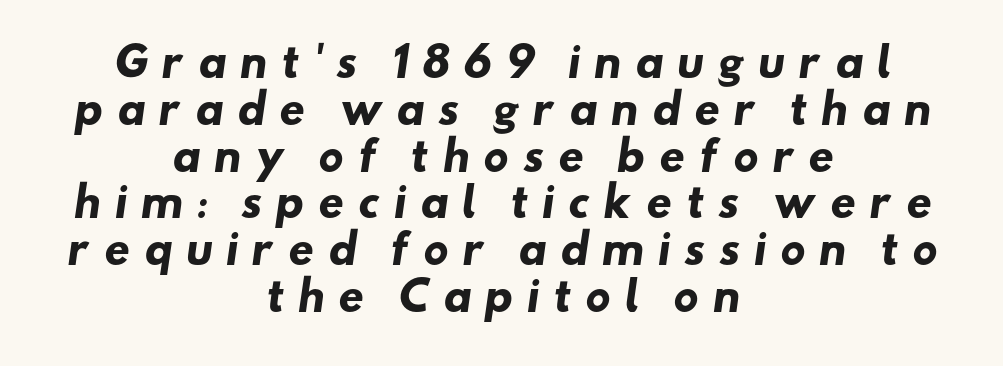
Q: Is the text bold? A: Yes.
Q: Is the typeface a serif or a sans-serif typeface? A: Sans-serif.
Q: Is the text underlined? A: No.
Q: How is the paragraph aligned? A: Centered.
Q: Is the spacing between letters normal or unusually wide? A: Unusually wide.
Q: Width (condensed, normal, or wide)? A: Wide.
Q: Stroke contrast? A: Low.
Q: x-height? A: Small.
Q: Monospaced? A: No.
